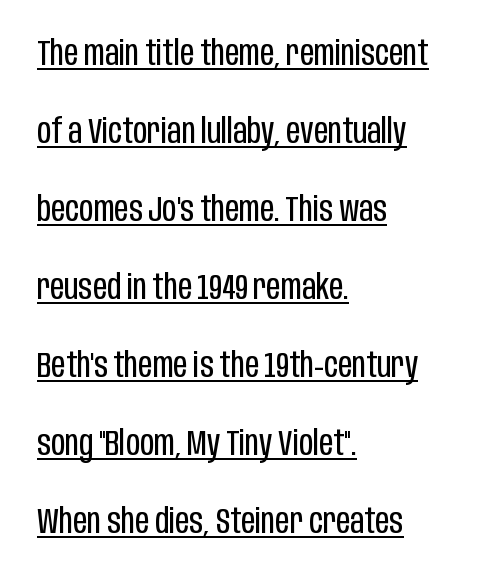
Q: Is the text bold? A: No.
Q: Is the text italic (slanted)? A: No, it is upright.
Q: Is the typeface a serif or a sans-serif typeface? A: Sans-serif.
Q: Is the text underlined? A: Yes.
Q: How is the paragraph aligned? A: Left-aligned.
Q: Is the spacing between letters normal or unusually wide? A: Normal.
Q: Is the spacing between lines tight, normal or loose? A: Loose.
Q: Width (condensed, normal, or wide)? A: Condensed.
Q: Stroke contrast? A: Low.
Q: x-height? A: Large.
Q: Monospaced? A: No.
